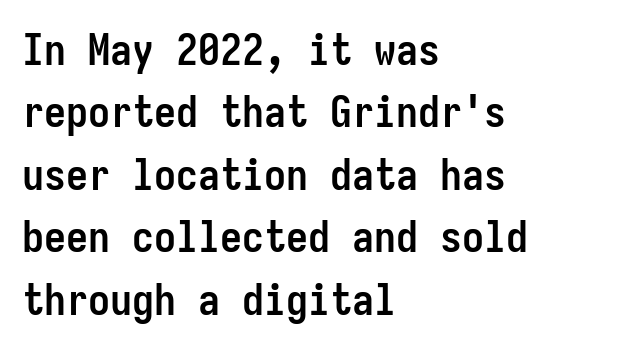
Q: Is the text bold? A: Yes.
Q: Is the text italic (slanted)? A: No, it is upright.
Q: Is the typeface a serif or a sans-serif typeface? A: Sans-serif.
Q: Is the text underlined? A: No.
Q: How is the paragraph aligned? A: Left-aligned.
Q: Is the spacing between letters normal or unusually wide? A: Normal.
Q: Is the spacing between lines tight, normal or loose? A: Normal.
Q: Width (condensed, normal, or wide)? A: Condensed.
Q: Stroke contrast? A: Low.
Q: x-height? A: Medium.
Q: Monospaced? A: Yes.
